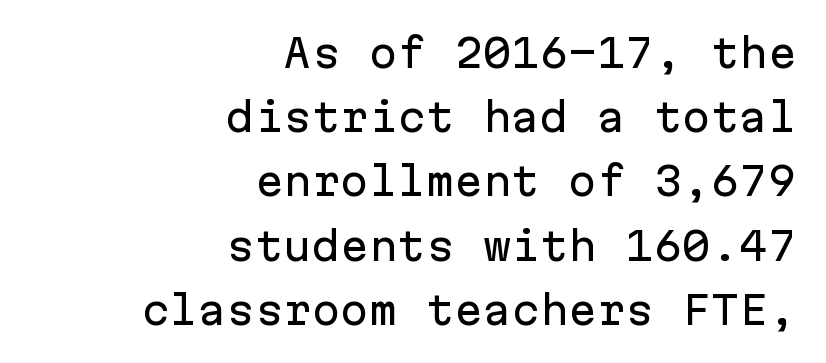
Q: Is the text italic (slanted)? A: No, it is upright.
Q: Is the typeface a serif or a sans-serif typeface? A: Sans-serif.
Q: Is the text underlined? A: No.
Q: How is the paragraph aligned? A: Right-aligned.
Q: Is the spacing between letters normal or unusually wide? A: Normal.
Q: Is the spacing between lines tight, normal or loose? A: Normal.
Q: Width (condensed, normal, or wide)? A: Normal.
Q: Stroke contrast? A: Low.
Q: x-height? A: Medium.
Q: Monospaced? A: Yes.
